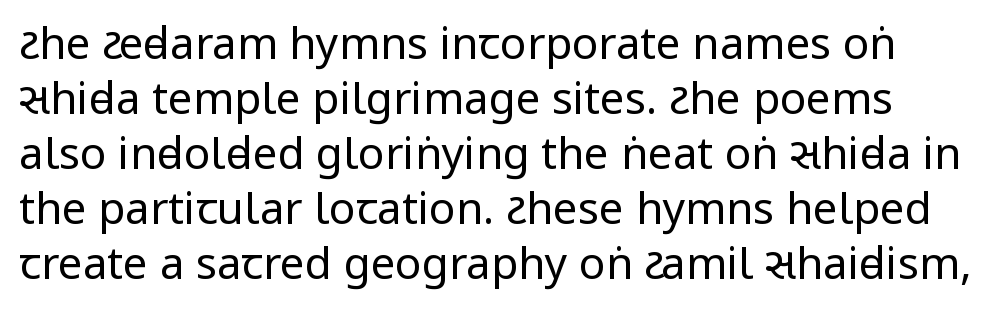
{"serif": "no", "italic": "no", "bold": "no", "weight": "regular", "width": "condensed", "stroke_contrast": "low", "underline": "no", "line_spacing": "normal", "line_spacing_ratio": 1.25, "letter_spacing": "normal", "letter_spacing_em": 0.0, "glyph_px": 44}
